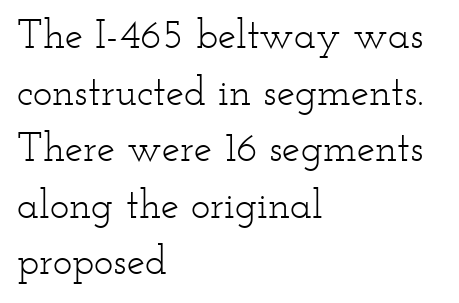
The passage shown has conventional tracking throughout. Letterform terminals end in serifs throughout the passage. Descenders are the only things crossing below the line. Horizontal bands of white between lines are of average thickness. The rendering uses natural spacing where letterforms have individual widths.
